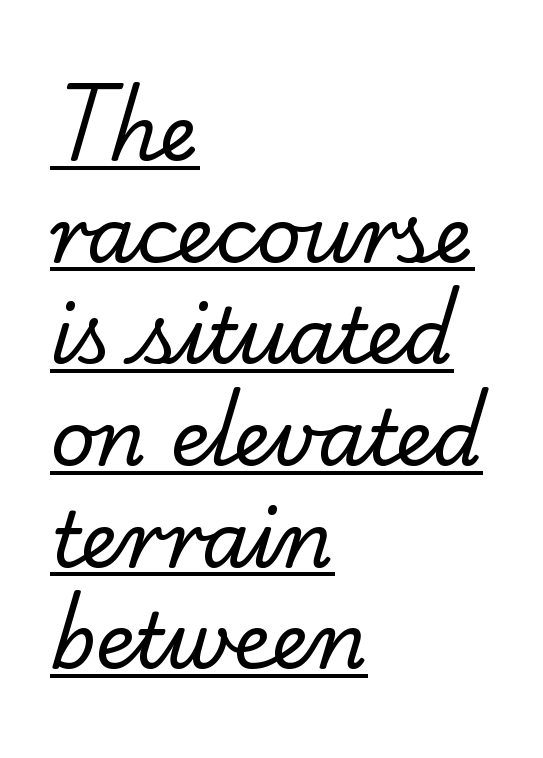
{"bold": "no", "weight": "regular", "width": "normal", "stroke_contrast": "low", "x_height": "small", "monospaced": "no", "underline": "yes", "align": "left", "line_spacing": "normal", "line_spacing_ratio": 1.32, "letter_spacing": "normal", "letter_spacing_em": 0.0, "glyph_px": 77}
